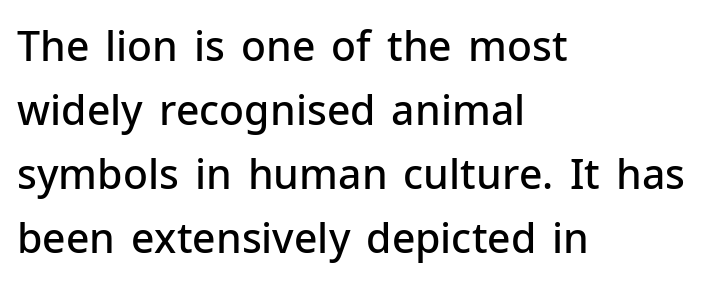
{"serif": "no", "italic": "no", "bold": "semi", "weight": "semibold", "width": "normal", "stroke_contrast": "low", "x_height": "medium", "monospaced": "no", "underline": "no", "align": "left", "line_spacing": "normal", "line_spacing_ratio": 1.56, "letter_spacing": "normal", "letter_spacing_em": 0.0, "glyph_px": 41}
